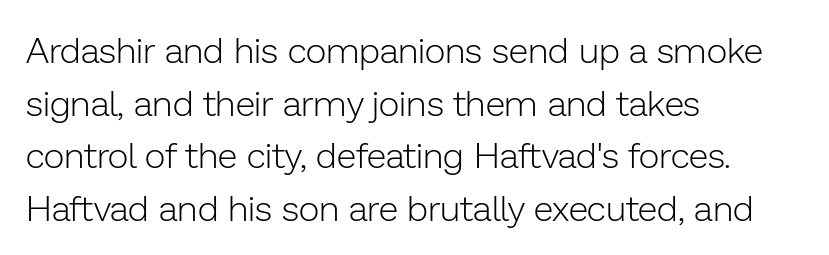
{"serif": "no", "italic": "no", "bold": "no", "weight": "light", "width": "normal", "stroke_contrast": "low", "x_height": "medium", "monospaced": "no", "underline": "no", "align": "left", "line_spacing": "normal", "line_spacing_ratio": 1.46, "letter_spacing": "normal", "letter_spacing_em": 0.0, "glyph_px": 36}
